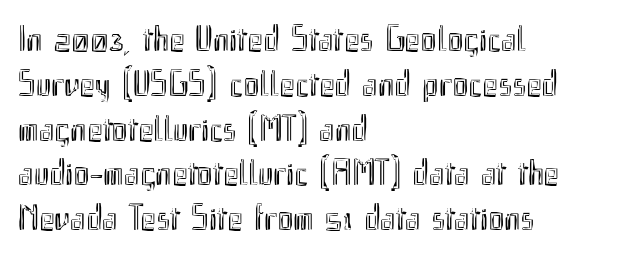
{"italic": "no", "width": "condensed", "x_height": "small", "monospaced": "no", "underline": "no", "align": "left", "line_spacing_ratio": 1.21, "letter_spacing": "normal", "letter_spacing_em": 0.0, "glyph_px": 37}
